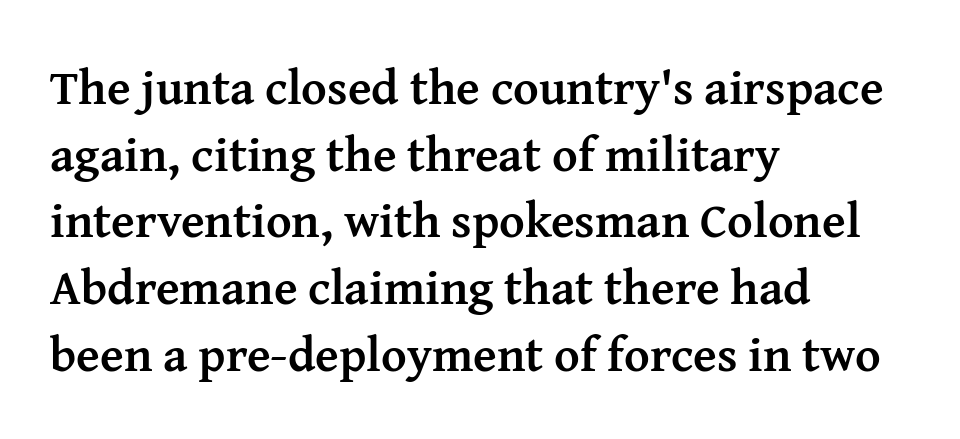
{"serif": "yes", "italic": "no", "bold": "yes", "weight": "semibold", "width": "normal", "stroke_contrast": "medium", "x_height": "medium", "monospaced": "no", "underline": "no", "align": "left", "line_spacing": "normal", "line_spacing_ratio": 1.36, "letter_spacing": "normal", "letter_spacing_em": 0.0, "glyph_px": 49}
